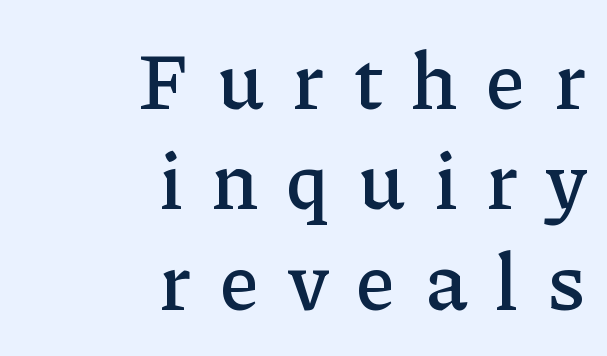
The image shows 79 px serif type, upright; set right-aligned, normal line spacing (1.27x), unusually wide letter spacing (+0.36 em), not underlined; low stroke contrast and a medium x-height.
